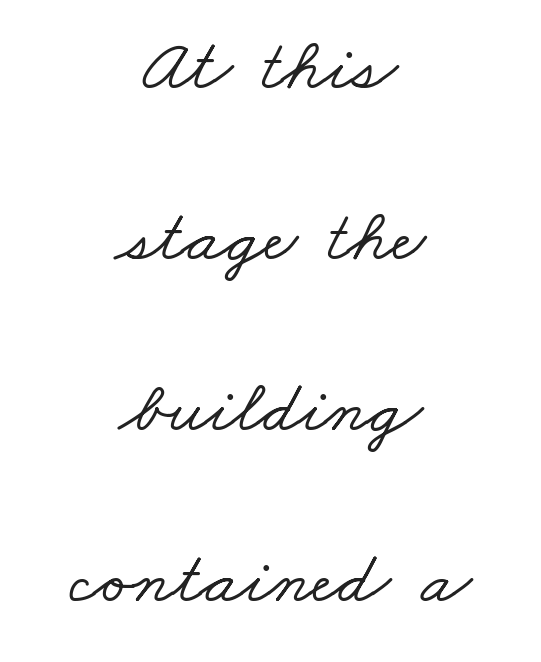
Q: Is the typeface a serif or a sans-serif typeface? A: Serif.
Q: Is the text underlined? A: No.
Q: How is the paragraph aligned? A: Centered.
Q: Is the spacing between letters normal or unusually wide? A: Normal.
Q: Is the spacing between lines tight, normal or loose? A: Loose.
Q: Width (condensed, normal, or wide)? A: Wide.
Q: Stroke contrast? A: Low.
Q: x-height? A: Small.
Q: Monospaced? A: No.
